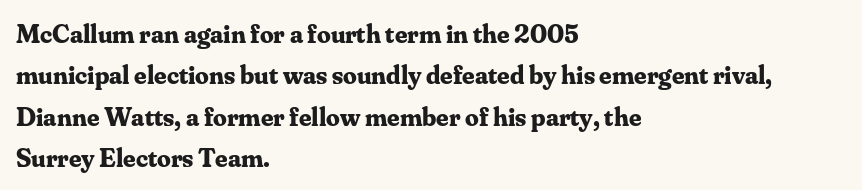
{"italic": "no", "bold": "yes", "underline": "no", "align": "left", "line_spacing": "normal", "line_spacing_ratio": 1.53, "letter_spacing": "normal", "letter_spacing_em": 0.0, "glyph_px": 27}
